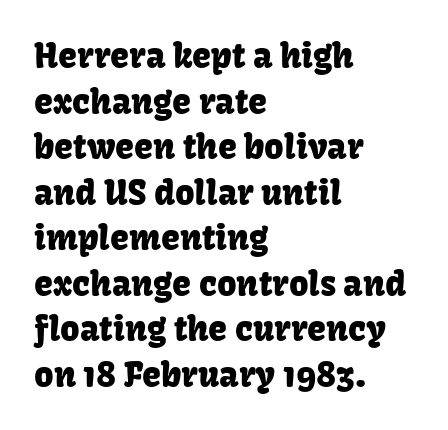
{"serif": "no", "italic": "no", "width": "normal", "stroke_contrast": "low", "x_height": "medium", "monospaced": "no", "underline": "no", "align": "left", "line_spacing": "normal", "line_spacing_ratio": 1.34, "letter_spacing": "normal", "letter_spacing_em": 0.0, "glyph_px": 34}
